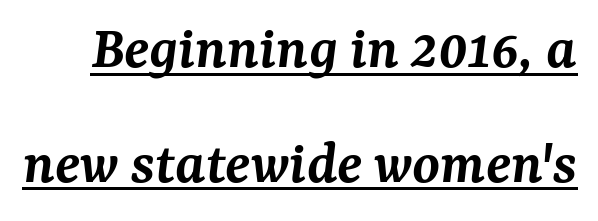
The image shows 63 px semibold serif type, italic (leaning right); set line spacing 1.82x, normal letter spacing, underlined; medium stroke contrast and a medium x-height.
